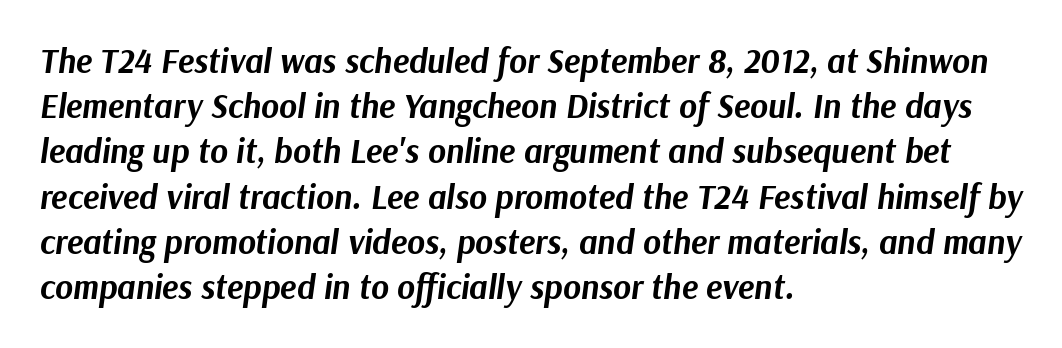
The image shows 34 px bold type, italic (leaning right); set left-aligned, normal line spacing (1.33x), normal letter spacing, not underlined; medium stroke contrast and a medium x-height.
